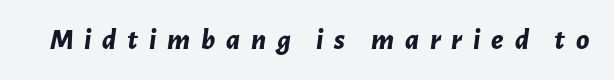
The image shows 30 px bold type, italic (leaning right); set unusually wide letter spacing (+0.36 em), not underlined; low stroke contrast and a medium x-height.
